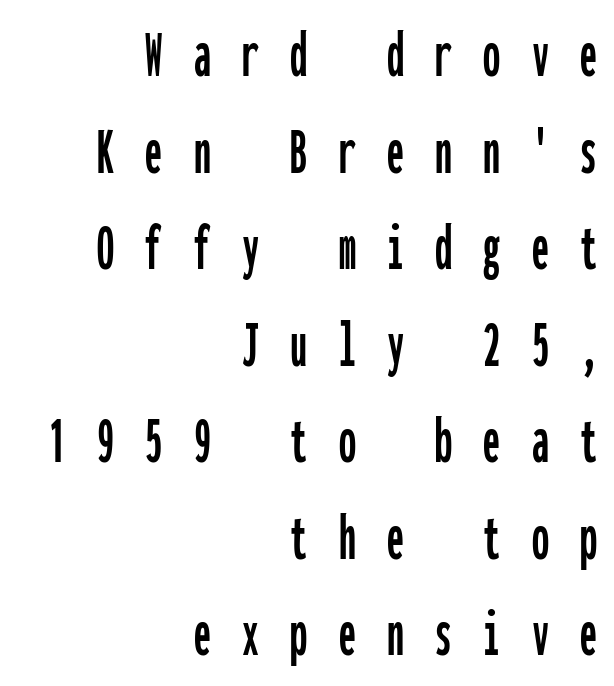
The image shows 68 px condensed sans-serif type, upright, monospaced; set right-aligned, normal line spacing (1.42x), unusually wide letter spacing (+0.46 em), not underlined; low stroke contrast and a medium x-height.
